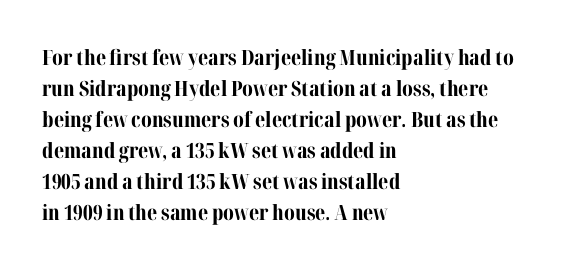
Q: Is the text bold? A: Yes.
Q: Is the text italic (slanted)? A: No, it is upright.
Q: Is the text underlined? A: No.
Q: How is the paragraph aligned? A: Left-aligned.
Q: Is the spacing between letters normal or unusually wide? A: Normal.
Q: Is the spacing between lines tight, normal or loose? A: Normal.
